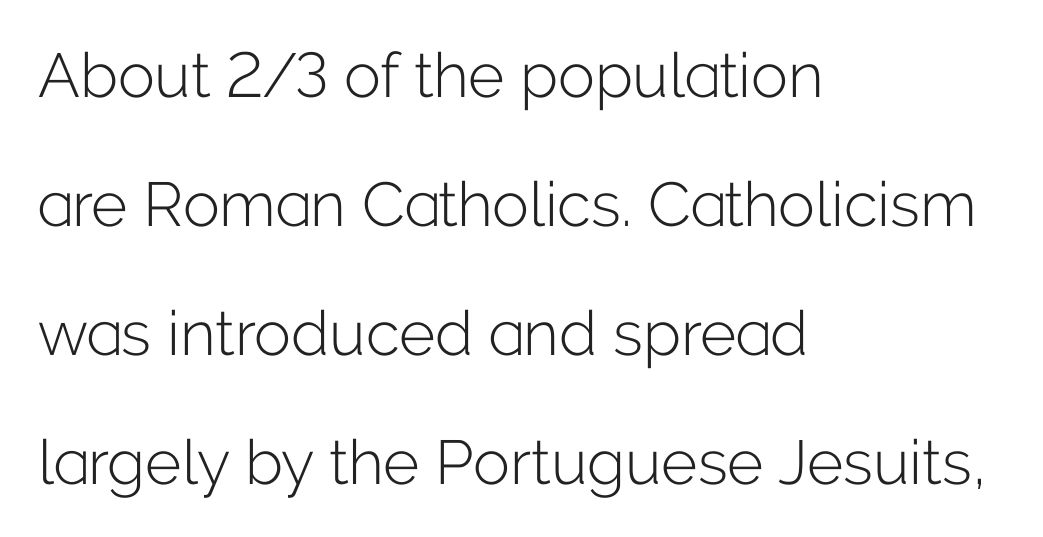
Q: Is the text bold? A: No.
Q: Is the text italic (slanted)? A: No, it is upright.
Q: Is the typeface a serif or a sans-serif typeface? A: Sans-serif.
Q: Is the text underlined? A: No.
Q: How is the paragraph aligned? A: Left-aligned.
Q: Is the spacing between letters normal or unusually wide? A: Normal.
Q: Is the spacing between lines tight, normal or loose? A: Loose.
Q: Width (condensed, normal, or wide)? A: Normal.
Q: Stroke contrast? A: Low.
Q: x-height? A: Medium.
Q: Monospaced? A: No.
